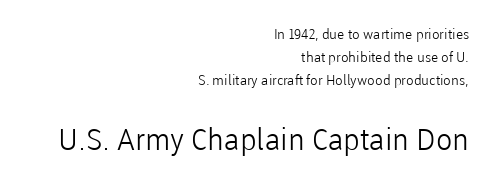
The image shows 30 px light sans-serif type, upright; set right-aligned, normal line spacing (1.66x), normal letter spacing, not underlined; the second (bottom) block is 2.14x larger; low stroke contrast and a medium x-height.
